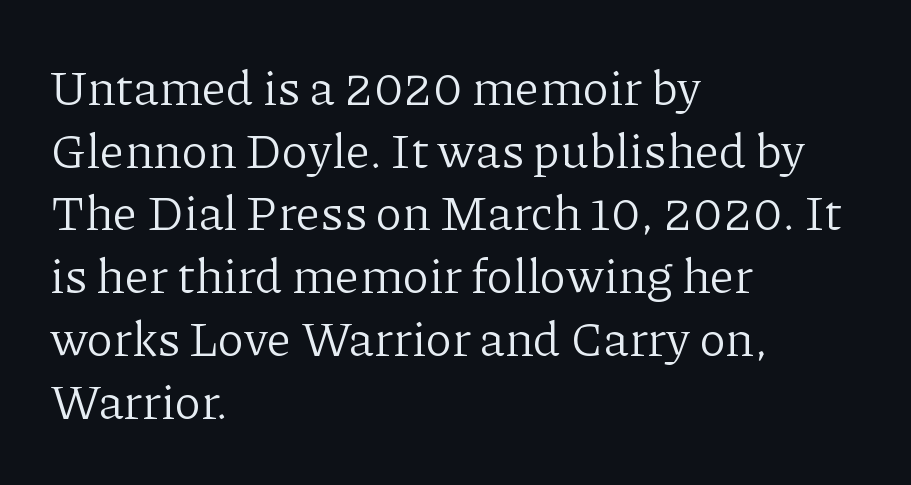
Q: Is the text bold? A: No.
Q: Is the text italic (slanted)? A: No, it is upright.
Q: Is the typeface a serif or a sans-serif typeface? A: Serif.
Q: Is the text underlined? A: No.
Q: How is the paragraph aligned? A: Left-aligned.
Q: Is the spacing between letters normal or unusually wide? A: Normal.
Q: Is the spacing between lines tight, normal or loose? A: Normal.
Q: Width (condensed, normal, or wide)? A: Normal.
Q: Stroke contrast? A: Low.
Q: x-height? A: Medium.
Q: Monospaced? A: No.
